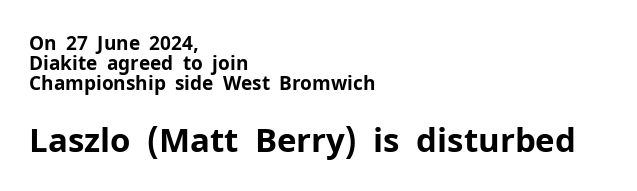
The image shows 33 px bold sans-serif type, upright; set left-aligned, tight line spacing (1.06x), normal letter spacing, not underlined; the second (bottom) block is 1.74x larger; low stroke contrast and a medium x-height.
